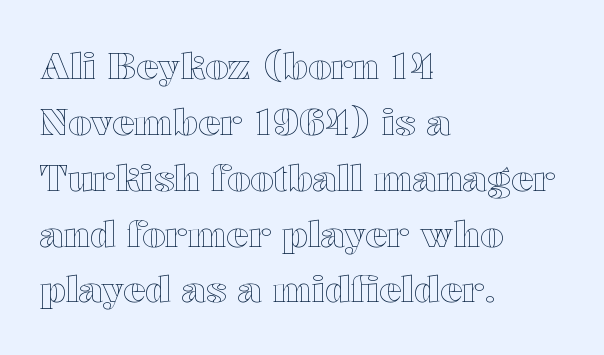
The image shows 37 px wide type, upright; set left-aligned, normal line spacing (1.51x), normal letter spacing, not underlined; a medium x-height.
